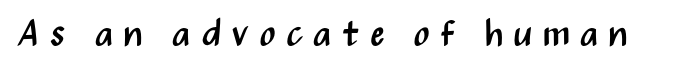
{"serif": "no", "italic": "no", "bold": "no", "weight": "regular", "width": "condensed", "stroke_contrast": "medium", "x_height": "medium", "monospaced": "no", "underline": "no", "letter_spacing": "wide", "letter_spacing_em": 0.28, "glyph_px": 37}
